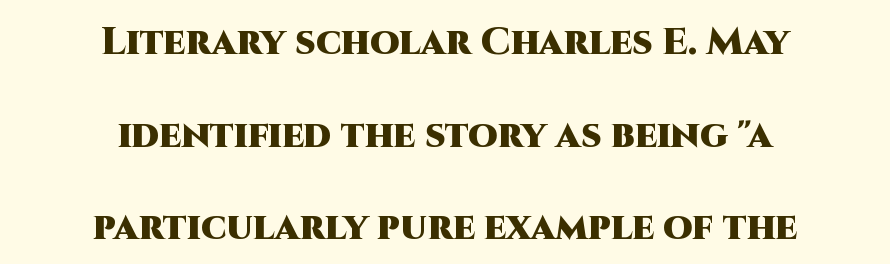
Q: Is the text bold? A: Yes.
Q: Is the text italic (slanted)? A: No, it is upright.
Q: Is the typeface a serif or a sans-serif typeface? A: Sans-serif.
Q: Is the text underlined? A: No.
Q: How is the paragraph aligned? A: Centered.
Q: Is the spacing between letters normal or unusually wide? A: Normal.
Q: Is the spacing between lines tight, normal or loose? A: Loose.
Q: Width (condensed, normal, or wide)? A: Normal.
Q: Stroke contrast? A: High.
Q: x-height? A: Large.
Q: Monospaced? A: No.
